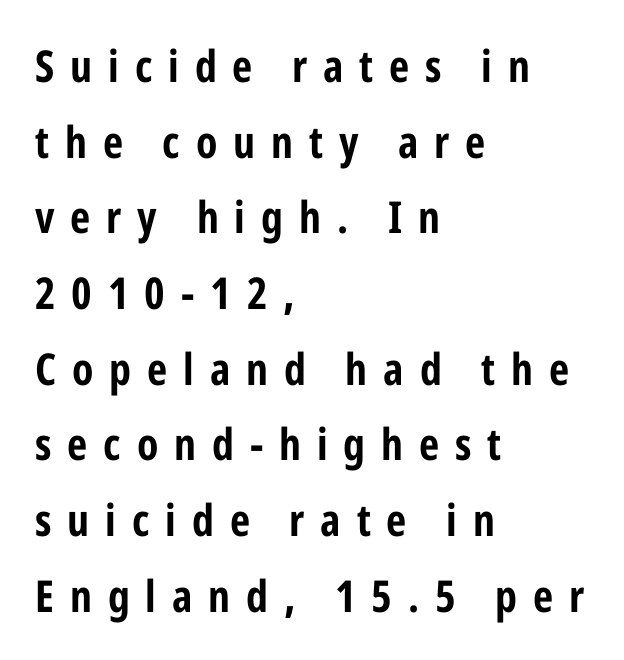
Q: Is the text bold? A: Yes.
Q: Is the text italic (slanted)? A: No, it is upright.
Q: Is the typeface a serif or a sans-serif typeface? A: Sans-serif.
Q: Is the text underlined? A: No.
Q: How is the paragraph aligned? A: Left-aligned.
Q: Is the spacing between letters normal or unusually wide? A: Unusually wide.
Q: Width (condensed, normal, or wide)? A: Condensed.
Q: Stroke contrast? A: Low.
Q: x-height? A: Medium.
Q: Monospaced? A: No.
